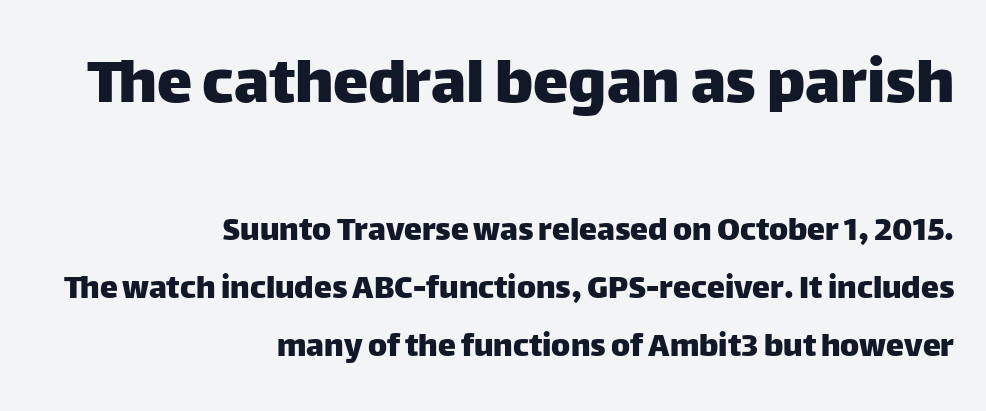
{"serif": "no", "italic": "no", "width": "normal", "stroke_contrast": "low", "x_height": "large", "monospaced": "no", "underline": "no", "align": "right", "line_spacing": "normal", "line_spacing_ratio": 1.62, "letter_spacing": "normal", "letter_spacing_em": 0.0, "larger_block": "first", "size_ratio": 1.97, "glyph_px": 71}
